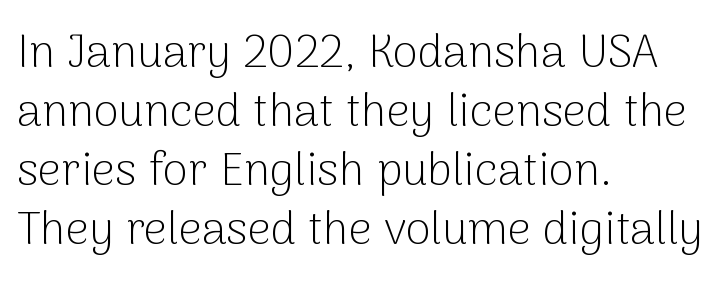
Q: Is the text bold? A: No.
Q: Is the text italic (slanted)? A: No, it is upright.
Q: Is the typeface a serif or a sans-serif typeface? A: Sans-serif.
Q: Is the text underlined? A: No.
Q: How is the paragraph aligned? A: Left-aligned.
Q: Is the spacing between letters normal or unusually wide? A: Normal.
Q: Is the spacing between lines tight, normal or loose? A: Normal.
Q: Width (condensed, normal, or wide)? A: Normal.
Q: Stroke contrast? A: Low.
Q: x-height? A: Medium.
Q: Monospaced? A: No.
